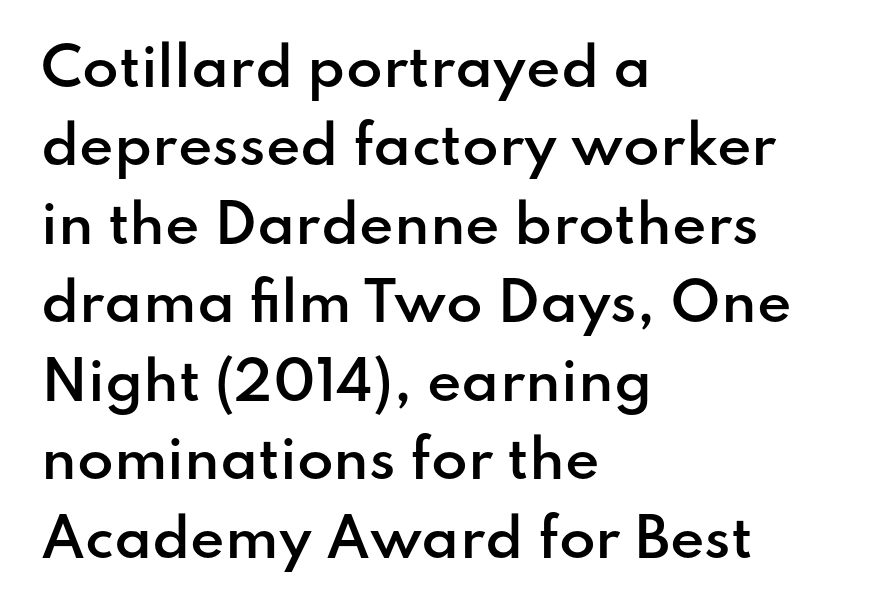
Q: Is the text bold? A: Semi-bold.
Q: Is the text italic (slanted)? A: No, it is upright.
Q: Is the typeface a serif or a sans-serif typeface? A: Sans-serif.
Q: Is the text underlined? A: No.
Q: How is the paragraph aligned? A: Left-aligned.
Q: Is the spacing between letters normal or unusually wide? A: Normal.
Q: Is the spacing between lines tight, normal or loose? A: Normal.
Q: Width (condensed, normal, or wide)? A: Normal.
Q: Stroke contrast? A: Low.
Q: x-height? A: Small.
Q: Monospaced? A: No.
